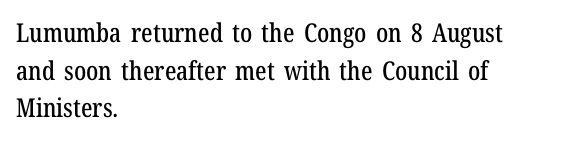
{"italic": "no", "underline": "no", "align": "left", "line_spacing": "normal", "line_spacing_ratio": 1.45, "letter_spacing": "normal", "letter_spacing_em": 0.0, "glyph_px": 26}
